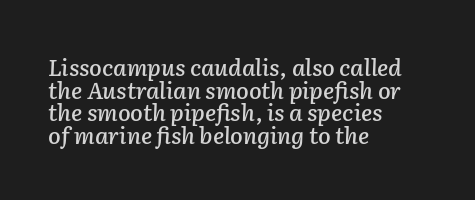
The rendering anchors every line to the left-hand side. Quick note: underline off. The passage shown has conventional tracking throughout. Summary of vertical rhythm: compact, with narrow interline spacing.
